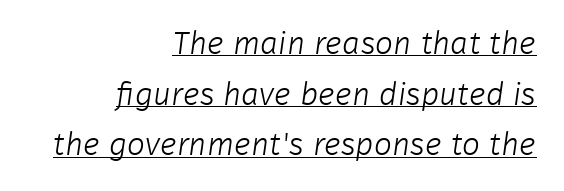
The image shows 32 px light sans-serif type; set right-aligned, normal line spacing (1.58x), normal letter spacing, underlined; low stroke contrast and a medium x-height.
